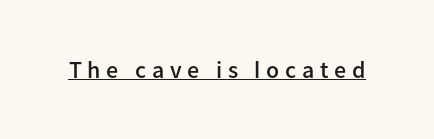
The image shows 24 px text type, upright; set unusually wide letter spacing (+0.24 em), underlined.
